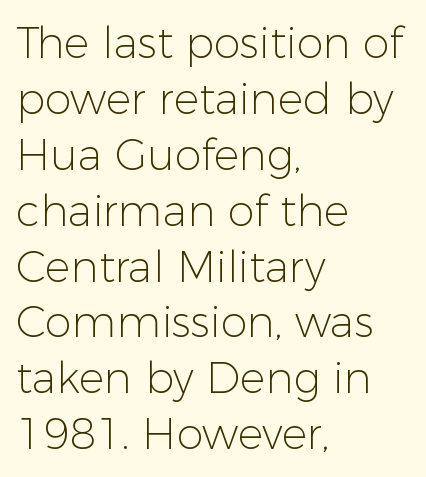
Q: Is the text bold? A: No.
Q: Is the text italic (slanted)? A: No, it is upright.
Q: Is the typeface a serif or a sans-serif typeface? A: Sans-serif.
Q: Is the text underlined? A: No.
Q: How is the paragraph aligned? A: Left-aligned.
Q: Is the spacing between letters normal or unusually wide? A: Normal.
Q: Is the spacing between lines tight, normal or loose? A: Normal.
Q: Width (condensed, normal, or wide)? A: Normal.
Q: Stroke contrast? A: Low.
Q: x-height? A: Medium.
Q: Monospaced? A: No.
